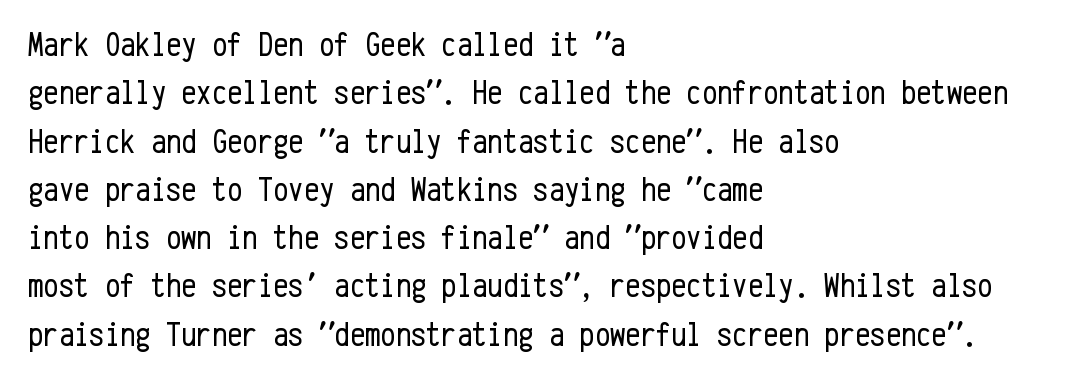
This sample uses an upright cut, with every glyph sitting square on the baseline. Compared with a typical body face, this is equally light or lighter still. The tracking reads as untouched default to a designer's eye. The type family on display is of the sans-serif kind. Here the designer chose a console-style face with uniform glyph widths. The space beneath each line is pristine and unruled.
